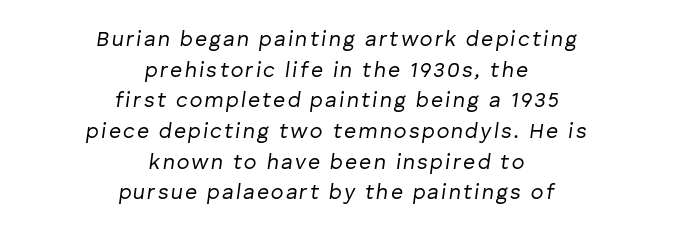
Q: Is the text bold? A: No.
Q: Is the text italic (slanted)? A: Yes, it leans right by about 8 degrees.
Q: Is the text underlined? A: No.
Q: How is the paragraph aligned? A: Centered.
Q: Is the spacing between lines tight, normal or loose? A: Normal.
